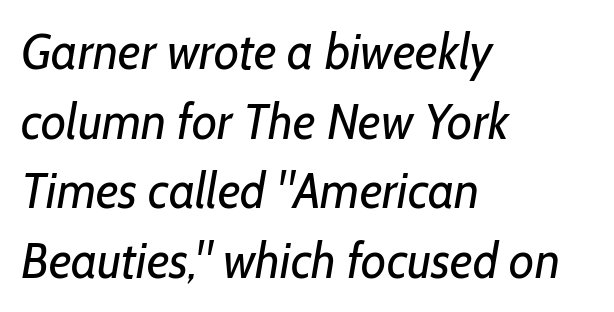
Line spacing here is normal. Look at the bottom of the vertical strokes: they stop flat, with no serifs. These glyphs show unthickened strokes, regular width or finer. Type without underlining. The face used here is proportionally spaced, like ordinary book or web type. A typesetter would call this zero additional tracking.
